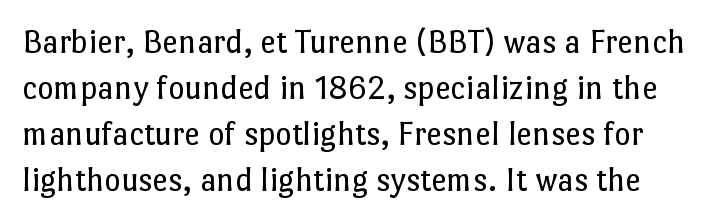
Glance below the letters and you will spot only blank space. The letterforms sit shoulder to shoulder at normal distance. You can tell it's not italic because the verticals are truly vertical. This sample has the flowing, uneven cadence of proportional lettering. Reading down the column, the eye jumps a familiar distance to each next line.
